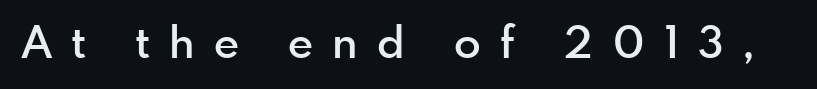
The image shows 44 px semibold sans-serif type, upright; set unusually wide letter spacing (+0.44 em), not underlined; a small x-height.
